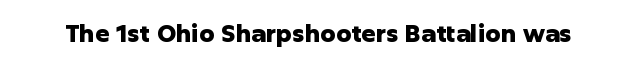
The image shows 24 px bold type, upright; set normal letter spacing, not underlined.
